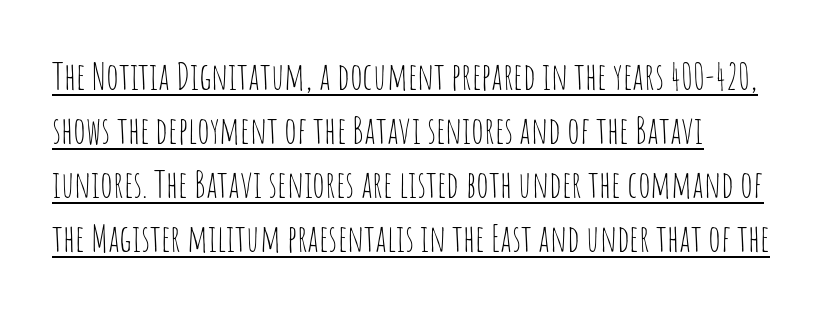
Looks like someone drew a line under every word here. Stem width sits at or under what a default text font uses. This sample keeps an unexceptional amount of space between lines. The rendering uses natural spacing where letterforms have individual widths. Each word holds together tightly as a unit, with standard inter-letter gaps.
